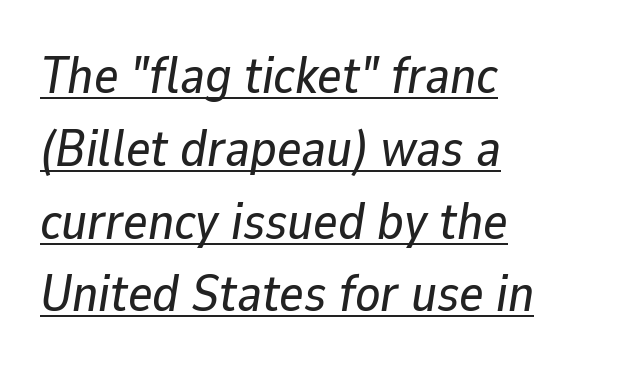
Q: Is the text italic (slanted)? A: Yes, it leans right by about 9 degrees.
Q: Is the text underlined? A: Yes.
Q: How is the paragraph aligned? A: Left-aligned.
Q: Is the spacing between letters normal or unusually wide? A: Normal.
Q: Is the spacing between lines tight, normal or loose? A: Normal.
Q: Width (condensed, normal, or wide)? A: Normal.
Q: Stroke contrast? A: Low.
Q: x-height? A: Medium.
Q: Monospaced? A: No.
